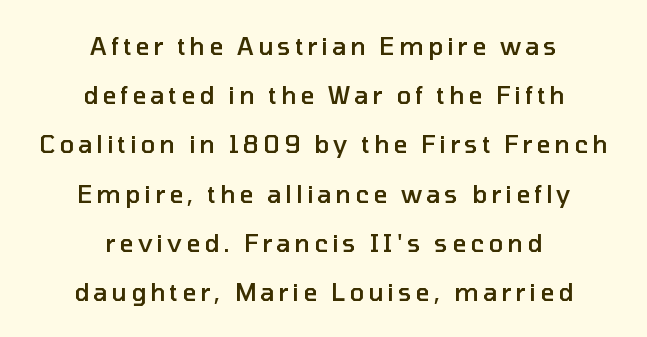
{"italic": "no", "bold": "semi", "underline": "no", "align": "center", "line_spacing": "loose", "line_spacing_ratio": 2.05, "glyph_px": 24}
